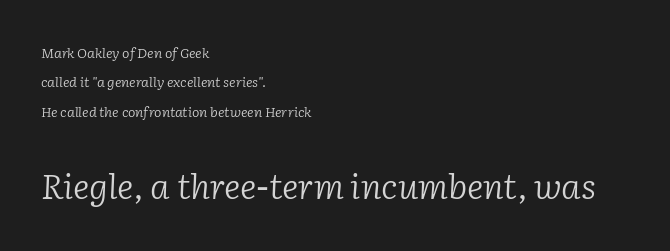
{"serif": "yes", "italic": "yes", "lean": "right", "slant_degrees": 2, "bold": "no", "weight": "light", "width": "normal", "stroke_contrast": "low", "x_height": "medium", "monospaced": "no", "underline": "no", "align": "left", "line_spacing": "loose", "line_spacing_ratio": 2.09, "letter_spacing": "normal", "letter_spacing_em": 0.0, "larger_block": "second", "size_ratio": 2.5, "glyph_px": 35}
